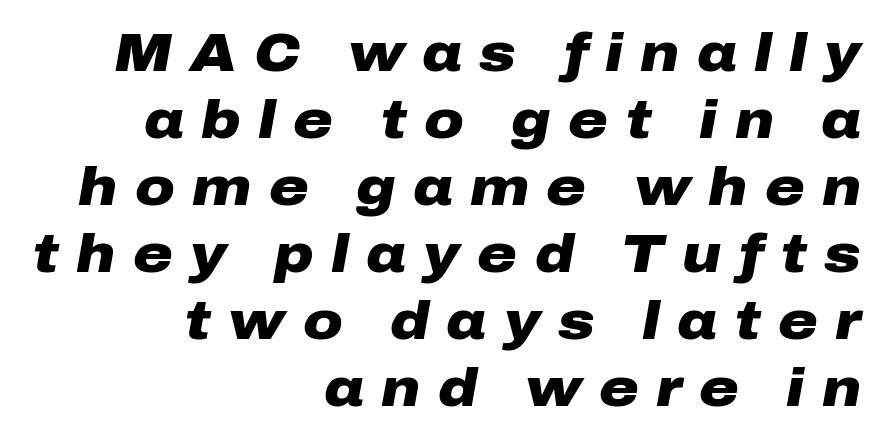
Q: Is the text bold? A: Yes.
Q: Is the text italic (slanted)? A: Yes, it leans right by about 10 degrees.
Q: Is the text underlined? A: No.
Q: How is the paragraph aligned? A: Right-aligned.
Q: Is the spacing between letters normal or unusually wide? A: Unusually wide.
Q: Width (condensed, normal, or wide)? A: Wide.
Q: Stroke contrast? A: Low.
Q: x-height? A: Medium.
Q: Monospaced? A: No.
